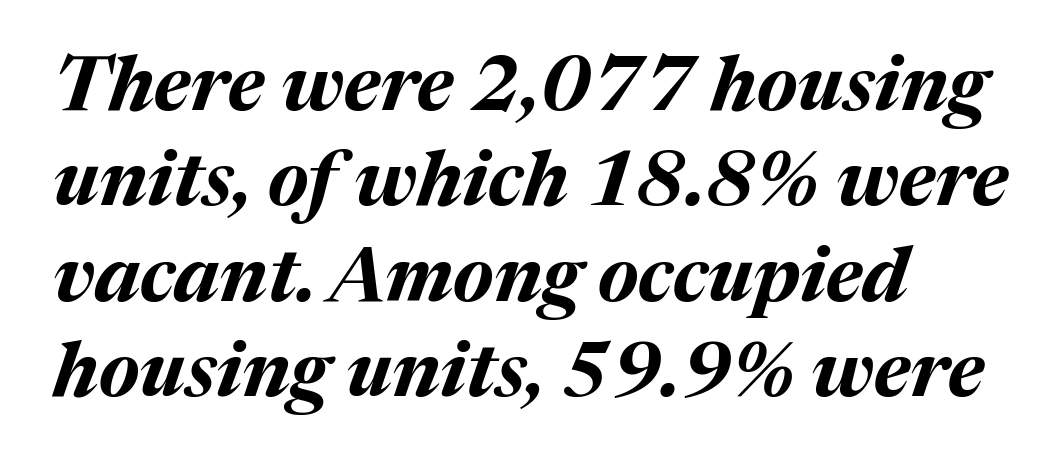
Varying glyph widths throughout — classic text-font behaviour. Does the weight exceed regular? Yes, all the way to bold. Caption: multi-line text, flush left, ragged right. Check under the words: just untouched page. Is the type slanted? Yes — the strokes lean at a clear angle.
